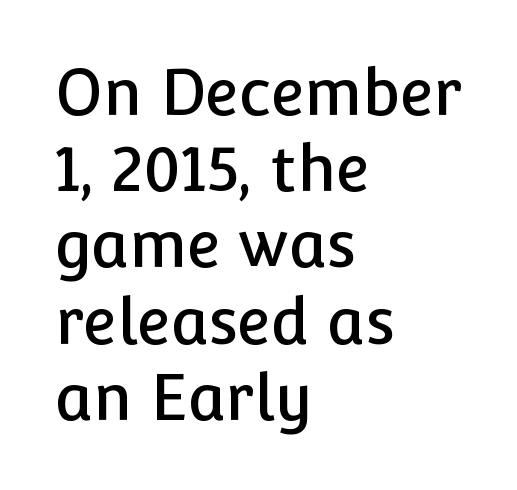
Decoration check: the copy has no underline. The face used here is proportionally spaced, like ordinary book or web type. The line texture is even and compact thanks to regular tracking. Notice how the passage keeps a crisp vertical edge on the left only.
